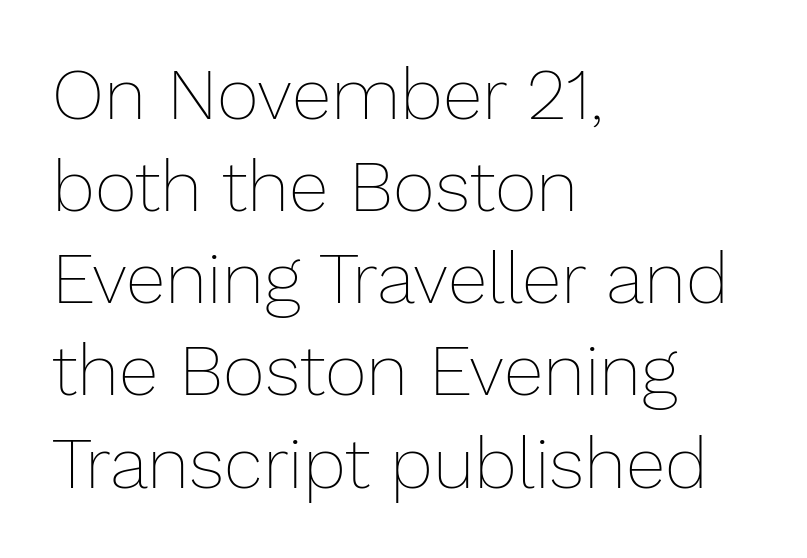
The image shows 72 px thin type, upright; set left-aligned, normal line spacing (1.28x), normal letter spacing, not underlined; low stroke contrast and a medium x-height.
